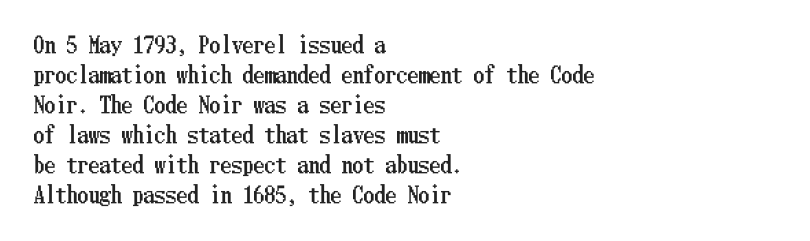
Decoration check: the copy has no underline. A roman cut, with each character standing at attention. The line-height multiplier appears to be the usual default. In CSS terms this would be text-align: left. Words appear dense and cohesive because spacing is normal.
